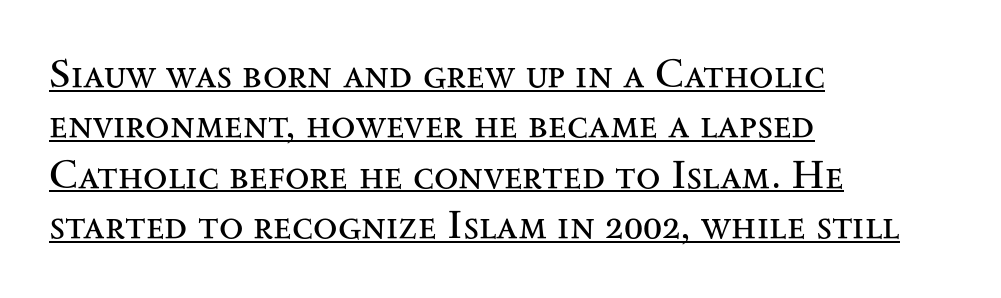
{"serif": "yes", "italic": "no", "bold": "no", "weight": "regular", "width": "wide", "stroke_contrast": "medium", "x_height": "small", "monospaced": "no", "underline": "yes", "align": "left", "line_spacing": "normal", "line_spacing_ratio": 1.26, "letter_spacing": "normal", "letter_spacing_em": 0.0, "glyph_px": 40}
